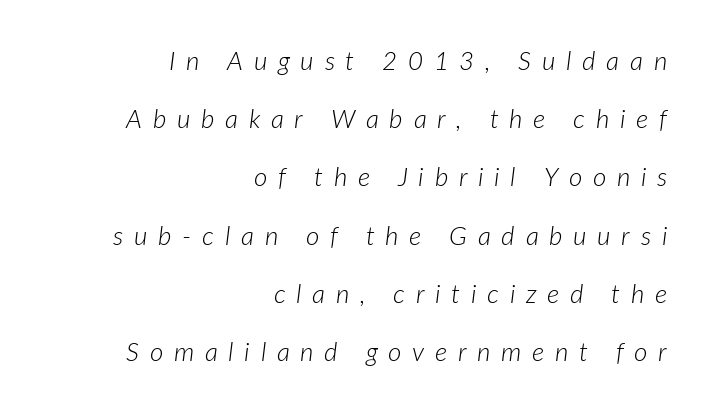
Compared with a flush-left layout, this one pins lines to the opposite, right side. Just letters on the line, the space beneath them empty. Compared with ordinary roman type, these characters are visibly tilted. Ink coverage per letter is moderate at most.
